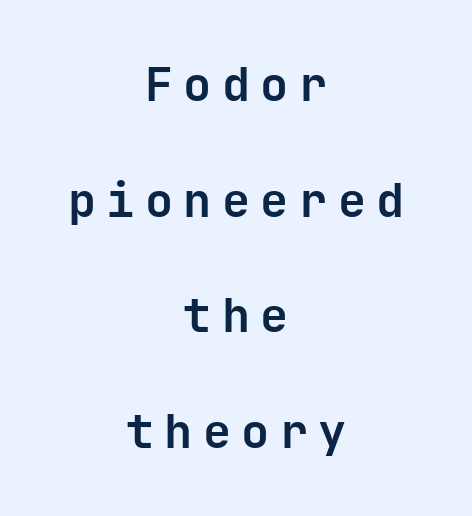
Q: Is the text bold? A: Yes.
Q: Is the text italic (slanted)? A: No, it is upright.
Q: Is the typeface a serif or a sans-serif typeface? A: Sans-serif.
Q: Is the text underlined? A: No.
Q: How is the paragraph aligned? A: Centered.
Q: Is the spacing between letters normal or unusually wide? A: Unusually wide.
Q: Is the spacing between lines tight, normal or loose? A: Loose.
Q: Width (condensed, normal, or wide)? A: Normal.
Q: Stroke contrast? A: Low.
Q: x-height? A: Medium.
Q: Monospaced? A: Yes.
